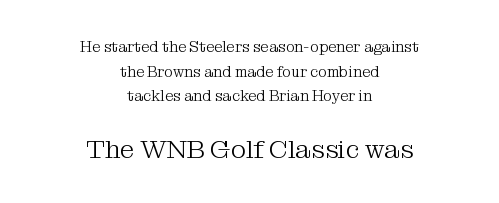
Q: Is the text bold? A: No.
Q: Is the text italic (slanted)? A: No, it is upright.
Q: Is the text underlined? A: No.
Q: How is the paragraph aligned? A: Centered.
Q: Is the spacing between letters normal or unusually wide? A: Normal.
Q: Is the spacing between lines tight, normal or loose? A: Normal.
Q: Which block of text is set in a larger size, the first (top) or the second (bottom)? A: The second (bottom) one.
